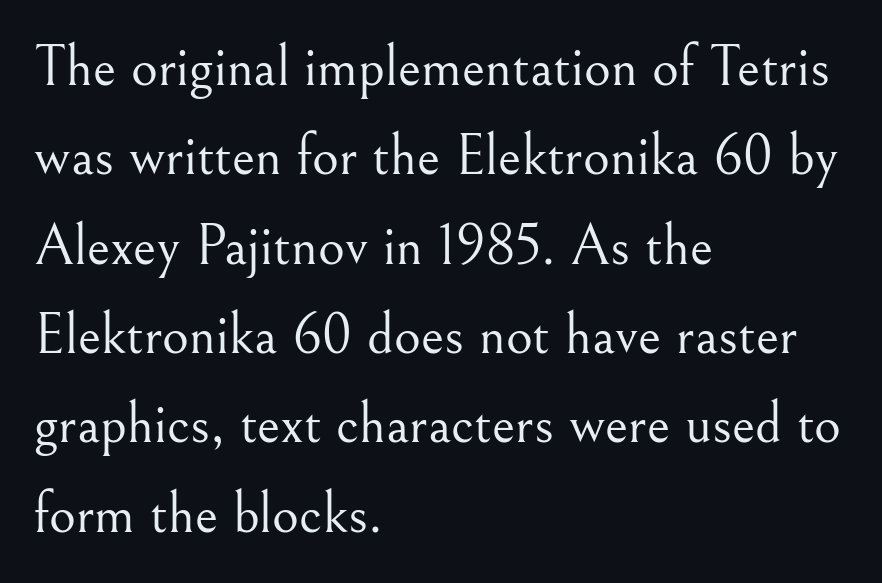
{"serif": "yes", "italic": "no", "bold": "no", "weight": "light", "width": "normal", "stroke_contrast": "medium", "x_height": "small", "monospaced": "no", "underline": "no", "align": "left", "line_spacing": "normal", "line_spacing_ratio": 1.54, "letter_spacing": "normal", "letter_spacing_em": 0.0, "glyph_px": 58}
